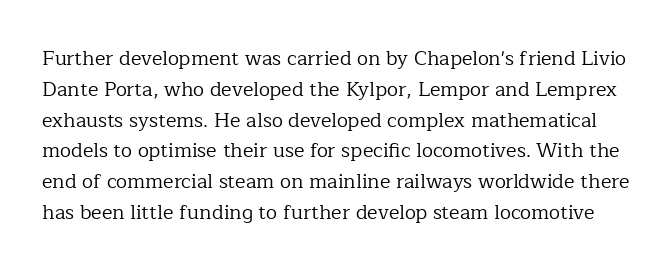
The image shows 20 px text type, upright; set normal line spacing (1.54x), normal letter spacing, not underlined.
